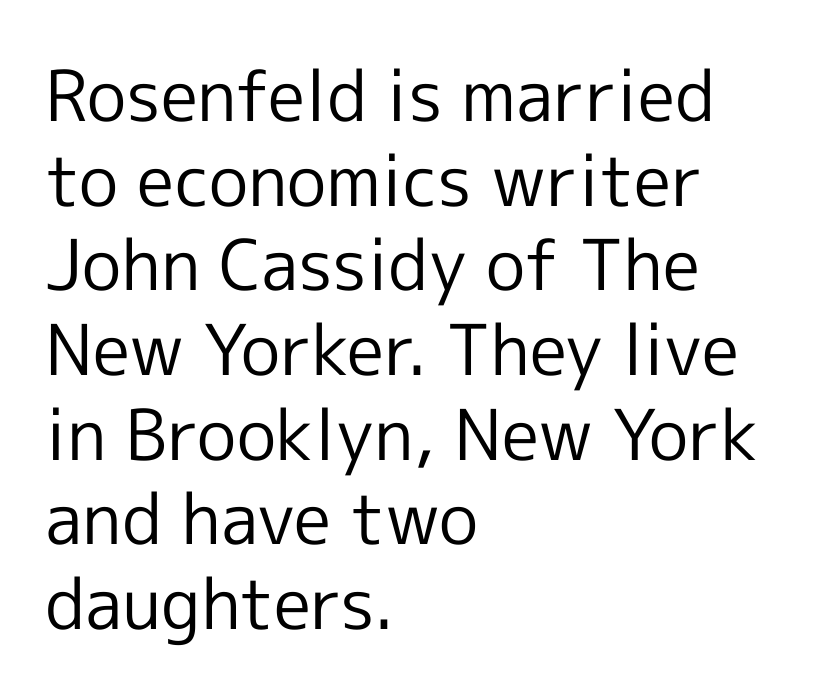
Is this a heavy cut? Hardly; it is regular or lighter. Upright lettering throughout. Check the space under the baseline: it is left empty. The characters display no serif detailing; their extremities are plain. Each letter keeps its own natural width here, so spacing adapts to shape.
